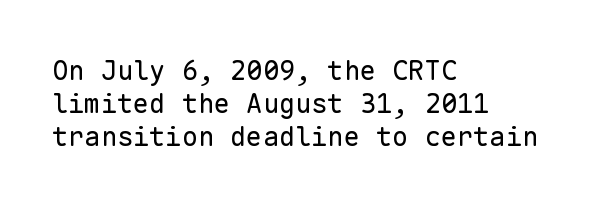
{"italic": "no", "bold": "no", "underline": "no", "align": "left", "line_spacing_ratio": 1.23, "letter_spacing": "normal", "letter_spacing_em": 0.0, "glyph_px": 27}
